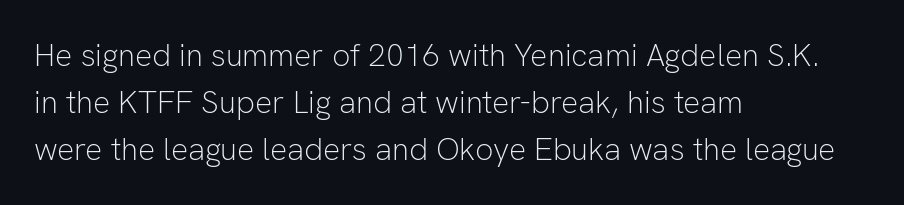
The image shows 32 px light sans-serif type, upright; set left-aligned, normal line spacing (1.47x), normal letter spacing, not underlined; low stroke contrast and a medium x-height.
